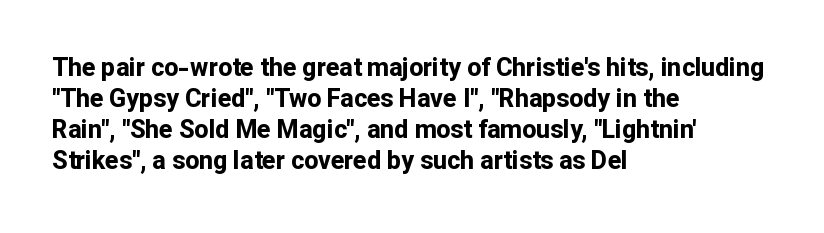
{"italic": "no", "bold": "yes", "underline": "no", "align": "left", "line_spacing_ratio": 1.24, "letter_spacing": "normal", "letter_spacing_em": 0.0, "glyph_px": 25}
